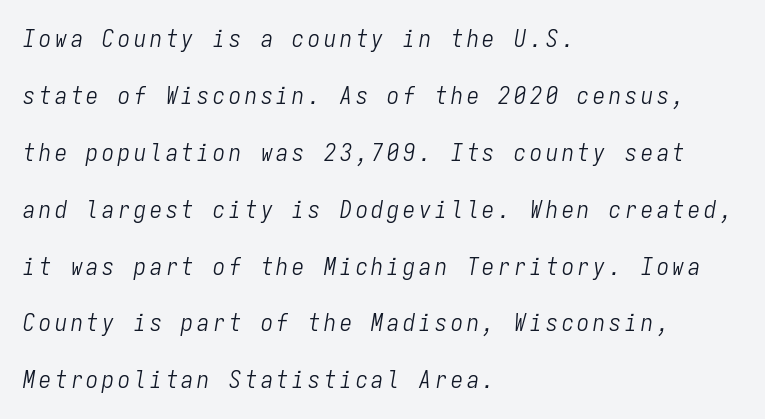
Lines of text with bare space underneath. The typeface has the unassuming heft of standard copy or less. The passage shown leans; its letterforms are oblique. Horizontally, the lines are justified to the leading edge only. Each new line begins a long way beneath the previous one.
